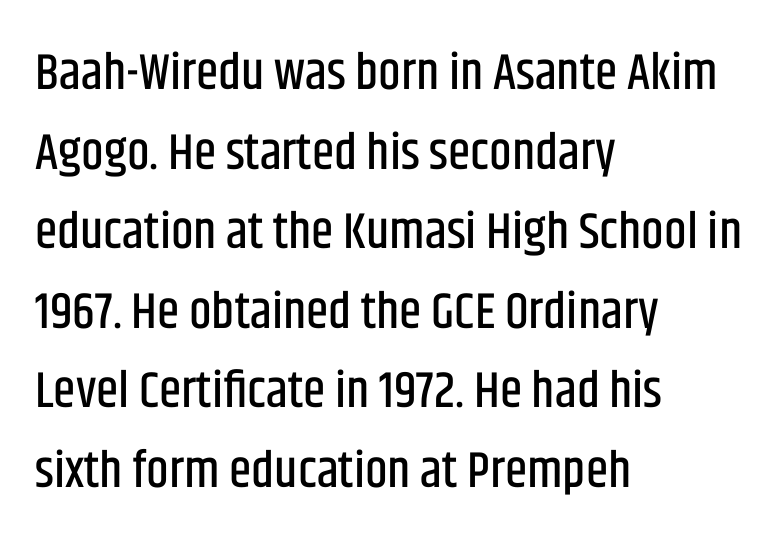
{"serif": "no", "italic": "no", "width": "condensed", "stroke_contrast": "low", "x_height": "large", "monospaced": "no", "underline": "no", "align": "left", "line_spacing": "normal", "line_spacing_ratio": 1.56, "letter_spacing": "normal", "letter_spacing_em": 0.0, "glyph_px": 51}
